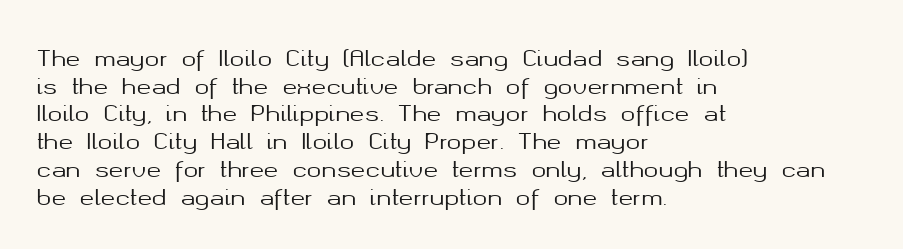
Regarding leading, the lines here are spaced in the standard way. The space beneath each line is pristine and unruled. Tracking value appears to be zero — textbook default spacing. The setting favours the left margin, as ordinary paragraphs usually do.
